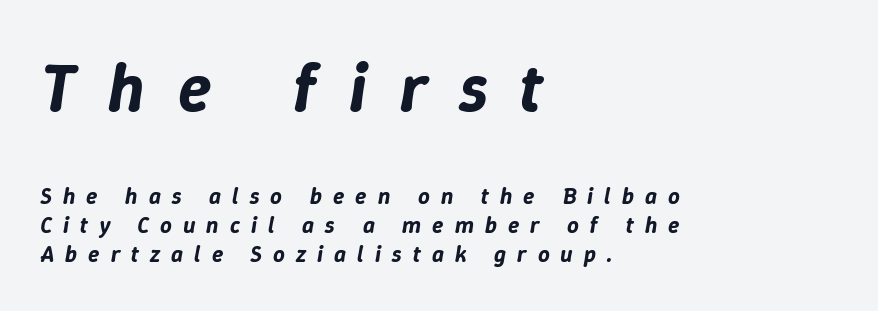
The image shows 68 px text type, italic (leaning right); set left-aligned, normal line spacing (1.25x), unusually wide letter spacing (+0.48 em), not underlined; the first (top) block is 2.96x larger; low stroke contrast and a medium x-height.
